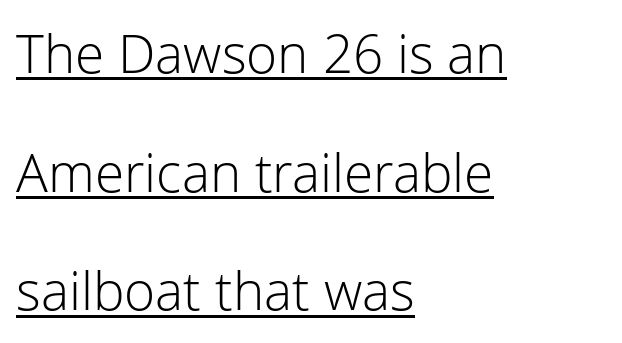
The image shows 53 px light sans-serif type, upright; set left-aligned, loose line spacing (2.24x), normal letter spacing, underlined; low stroke contrast and a medium x-height.
